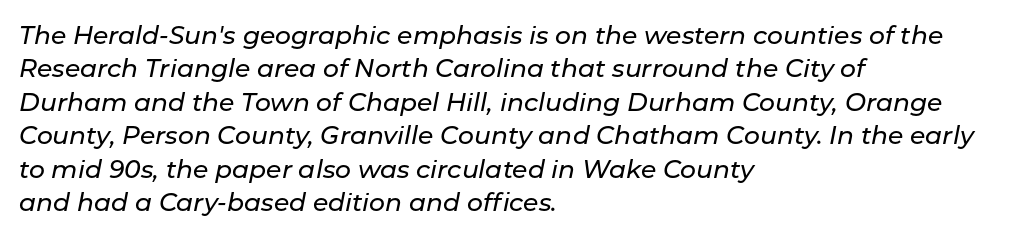
{"italic": "yes", "lean": "right", "slant_degrees": 11, "underline": "no", "align": "left", "line_spacing": "normal", "line_spacing_ratio": 1.34, "letter_spacing": "normal", "letter_spacing_em": 0.0, "glyph_px": 25}
